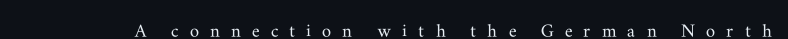
The image shows 23 px text type, upright; set unusually wide letter spacing (+0.48 em), not underlined.
